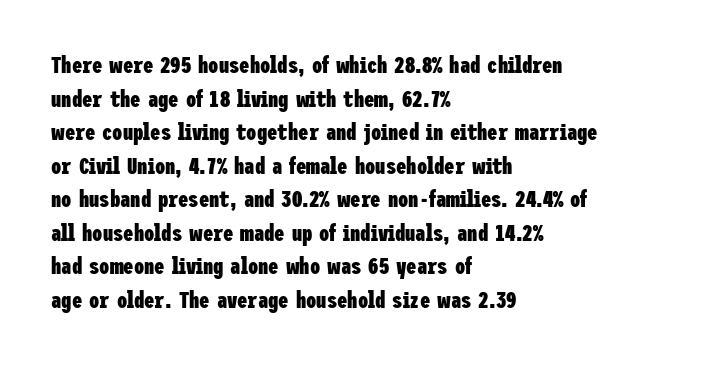
Q: Is the text bold? A: Yes.
Q: Is the text italic (slanted)? A: No, it is upright.
Q: Is the text underlined? A: No.
Q: How is the paragraph aligned? A: Left-aligned.
Q: Is the spacing between letters normal or unusually wide? A: Normal.
Q: Is the spacing between lines tight, normal or loose? A: Normal.
